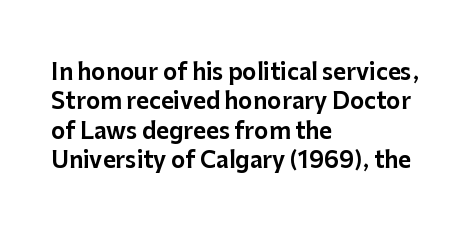
Q: Is the text italic (slanted)? A: No, it is upright.
Q: Is the text underlined? A: No.
Q: How is the paragraph aligned? A: Left-aligned.
Q: Is the spacing between letters normal or unusually wide? A: Normal.
Q: Is the spacing between lines tight, normal or loose? A: Normal.
